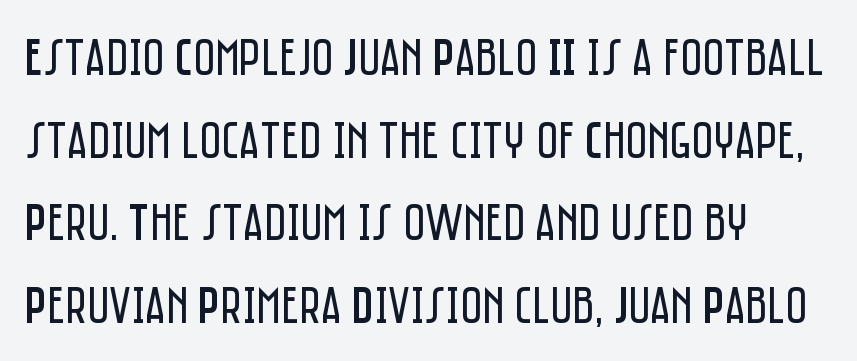
The font sits on the lighter half of the weight spectrum, regular included. The typography opts for an upright posture over an oblique one. Is this a fixed-width face? No — the glyphs have proportional, varying widths. The glyphs are unaccompanied by any horizontal stroke below them.
